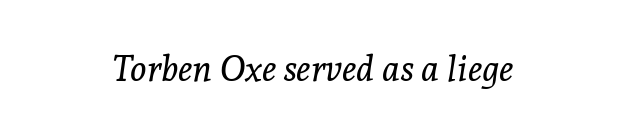
The image shows 35 px regular-weight serif type, italic (leaning right); set centered, normal letter spacing, not underlined; a medium x-height.
